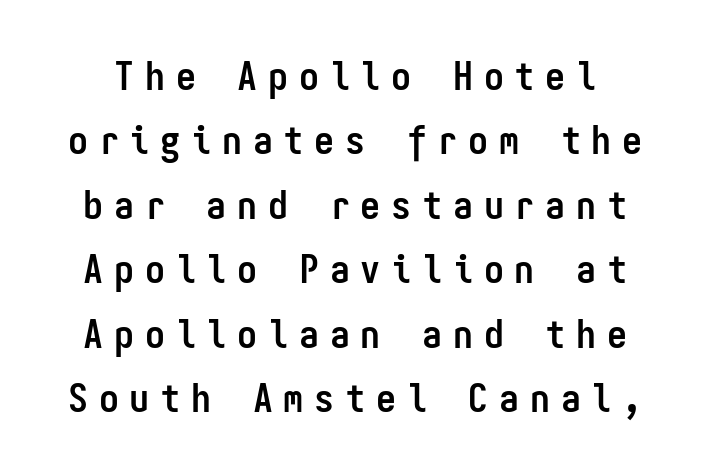
Q: Is the text bold? A: Yes.
Q: Is the text italic (slanted)? A: No, it is upright.
Q: Is the typeface a serif or a sans-serif typeface? A: Sans-serif.
Q: Is the text underlined? A: No.
Q: Is the spacing between letters normal or unusually wide? A: Unusually wide.
Q: Is the spacing between lines tight, normal or loose? A: Normal.
Q: Width (condensed, normal, or wide)? A: Condensed.
Q: Stroke contrast? A: Low.
Q: x-height? A: Medium.
Q: Monospaced? A: Yes.
